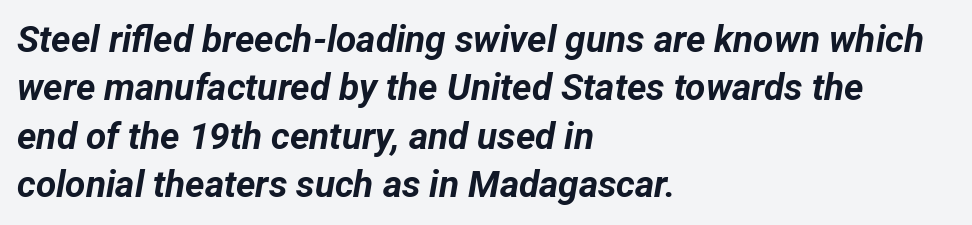
The zone under the glyphs is completely vacant. Proportional: the letters do not fall into vertical columns. The rendering anchors every line to the left-hand side. This sample uses an oblique cut, with every glyph tilted off the vertical. Summary of weight: heavy, a full bold.
